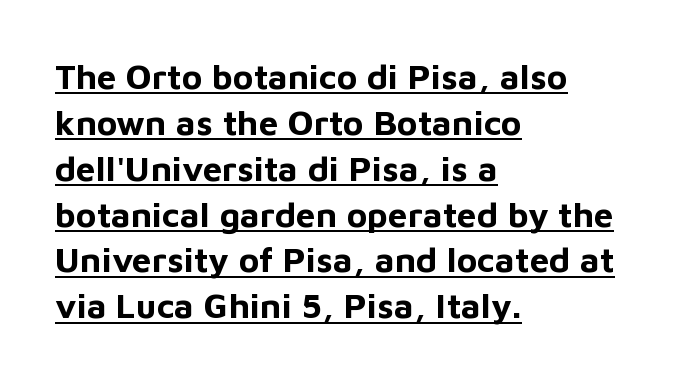
The image shows 35 px bold sans-serif type, upright; set left-aligned, normal line spacing (1.31x), normal letter spacing, underlined; low stroke contrast and a medium x-height.
